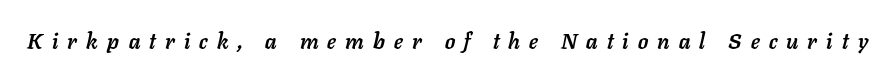
{"italic": "yes", "lean": "right", "slant_degrees": 11, "bold": "yes", "underline": "no", "letter_spacing": "wide", "letter_spacing_em": 0.42, "glyph_px": 22}
